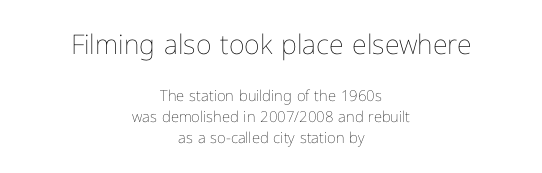
Q: Is the text bold? A: No.
Q: Is the text italic (slanted)? A: No, it is upright.
Q: Is the text underlined? A: No.
Q: How is the paragraph aligned? A: Centered.
Q: Is the spacing between letters normal or unusually wide? A: Normal.
Q: Is the spacing between lines tight, normal or loose? A: Normal.
Q: Which block of text is set in a larger size, the first (top) or the second (bottom)? A: The first (top) one.
